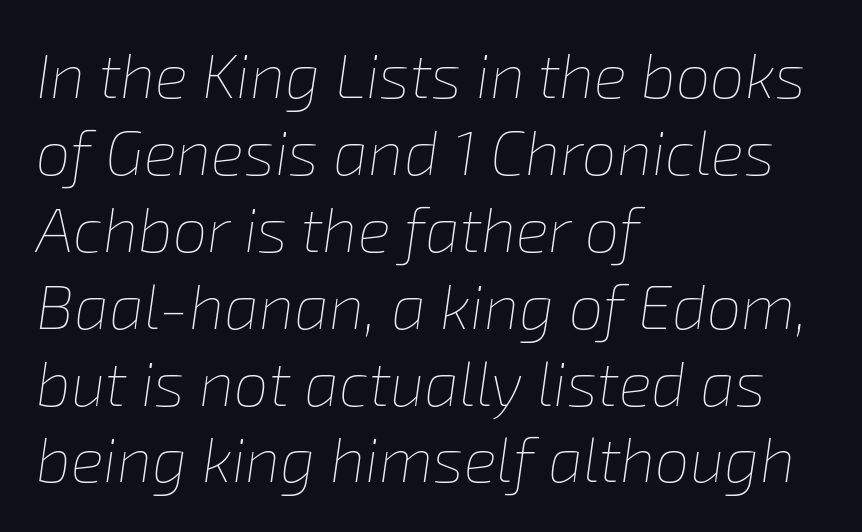
The image shows 62 px thin type, italic (leaning right); set left-aligned, line spacing 1.24x, normal letter spacing, not underlined; low stroke contrast and a medium x-height.
